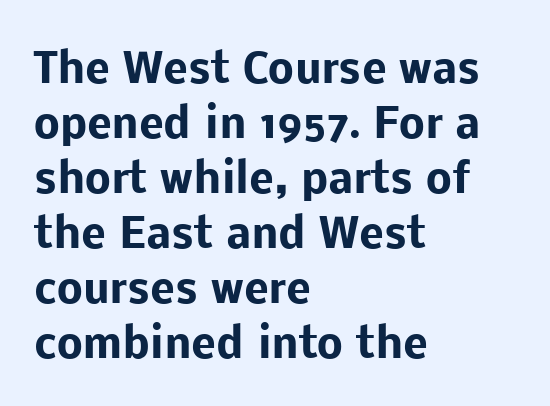
{"serif": "no", "italic": "no", "bold": "yes", "weight": "heavy", "width": "normal", "stroke_contrast": "low", "x_height": "medium", "monospaced": "no", "underline": "no", "align": "left", "line_spacing": "normal", "line_spacing_ratio": 1.34, "letter_spacing": "normal", "letter_spacing_em": 0.0, "glyph_px": 41}
